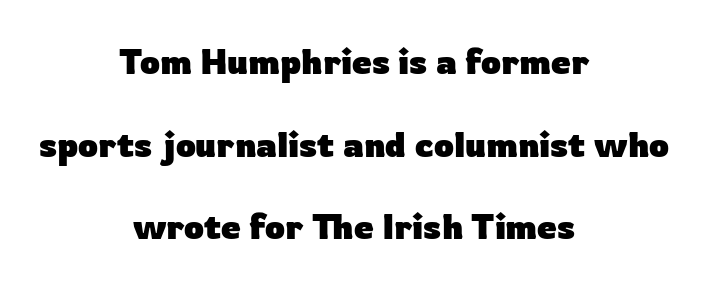
The image shows 35 px heavy sans-serif type, upright; set centered, loose line spacing (2.36x), normal letter spacing, not underlined; low stroke contrast and a medium x-height.
